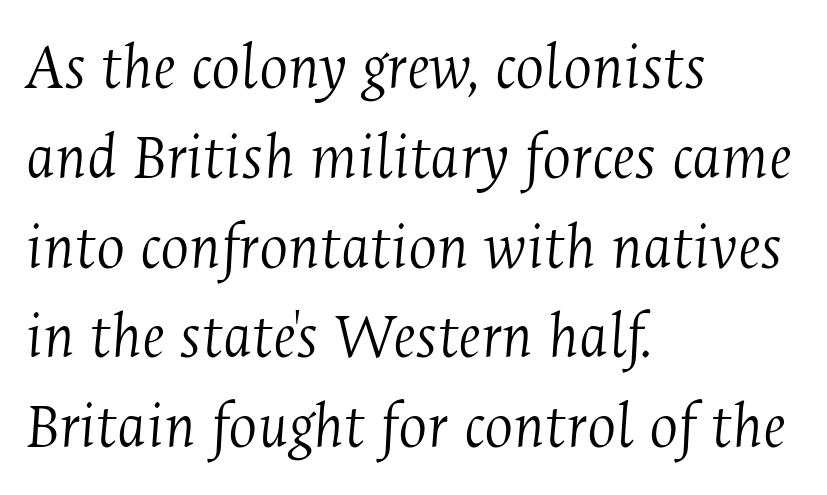
{"serif": "yes", "italic": "yes", "lean": "right", "slant_degrees": 4, "bold": "no", "weight": "light", "width": "condensed", "stroke_contrast": "medium", "x_height": "medium", "monospaced": "no", "underline": "no", "align": "left", "line_spacing": "normal", "line_spacing_ratio": 1.32, "letter_spacing": "normal", "letter_spacing_em": 0.0, "glyph_px": 68}
